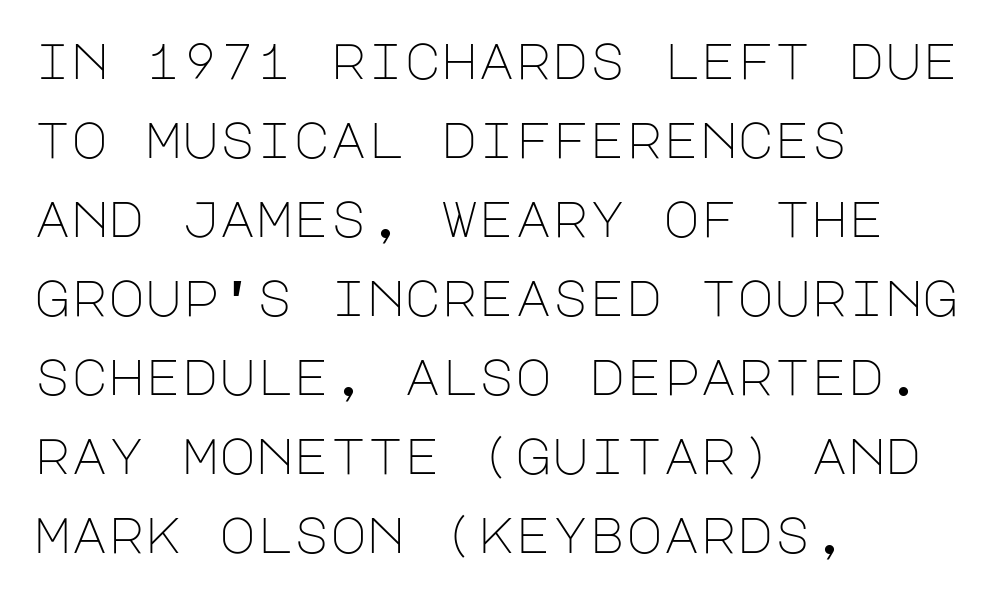
{"serif": "no", "italic": "no", "bold": "no", "weight": "light", "width": "normal", "stroke_contrast": "low", "x_height": "large", "underline": "no", "align": "left", "line_spacing": "normal", "line_spacing_ratio": 1.58, "letter_spacing": "normal", "letter_spacing_em": 0.0, "glyph_px": 50}
